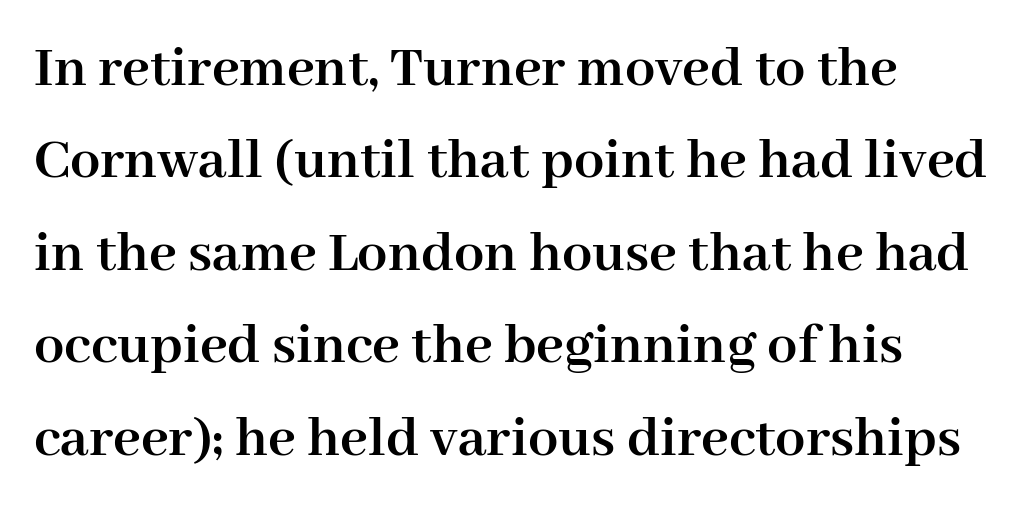
Q: Is the text bold? A: Yes.
Q: Is the text italic (slanted)? A: No, it is upright.
Q: Is the typeface a serif or a sans-serif typeface? A: Serif.
Q: Is the text underlined? A: No.
Q: Is the spacing between letters normal or unusually wide? A: Normal.
Q: Is the spacing between lines tight, normal or loose? A: Normal.
Q: Width (condensed, normal, or wide)? A: Normal.
Q: Stroke contrast? A: High.
Q: x-height? A: Medium.
Q: Monospaced? A: No.
